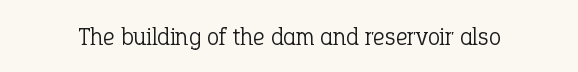
{"italic": "no", "bold": "no", "underline": "no", "letter_spacing": "normal", "letter_spacing_em": 0.0, "glyph_px": 25}
